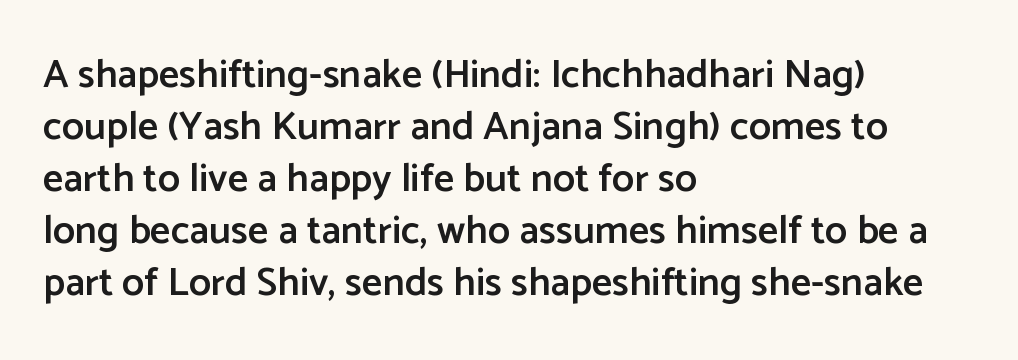
The gaps between neighbouring characters are ordinary and unremarkable. Quick note: not italic, upright. The space beneath each line is pristine and unruled. Horizontal bands of white between lines are of average thickness.
